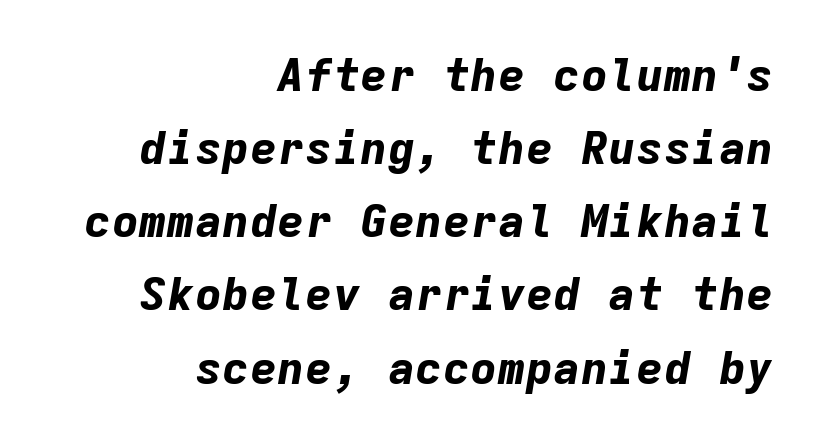
Q: Is the text bold? A: Yes.
Q: Is the text italic (slanted)? A: Yes, it leans right by about 9 degrees.
Q: Is the text underlined? A: No.
Q: How is the paragraph aligned? A: Right-aligned.
Q: Is the spacing between letters normal or unusually wide? A: Normal.
Q: Is the spacing between lines tight, normal or loose? A: Normal.
Q: Width (condensed, normal, or wide)? A: Normal.
Q: Stroke contrast? A: Low.
Q: x-height? A: Medium.
Q: Monospaced? A: Yes.
